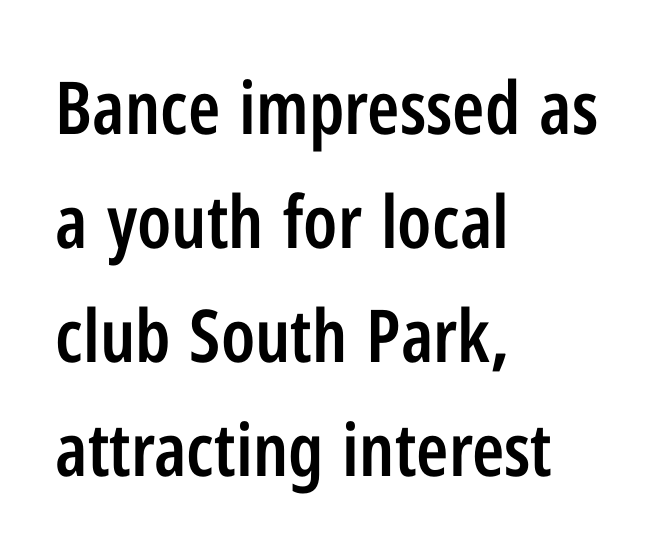
{"serif": "no", "italic": "no", "bold": "semi", "weight": "semibold", "width": "condensed", "stroke_contrast": "low", "x_height": "medium", "monospaced": "no", "underline": "no", "align": "left", "line_spacing": "normal", "line_spacing_ratio": 1.56, "letter_spacing": "normal", "letter_spacing_em": 0.0, "glyph_px": 73}
